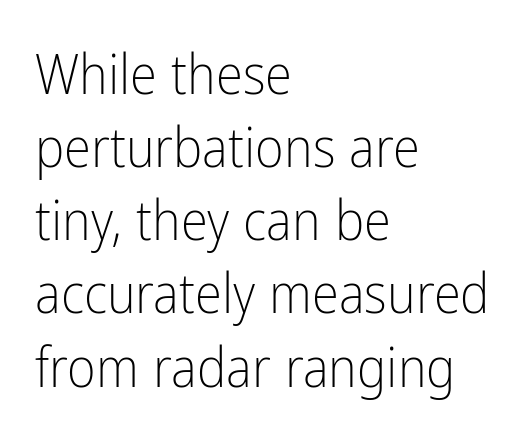
Q: Is the text bold? A: No.
Q: Is the text italic (slanted)? A: No, it is upright.
Q: Is the typeface a serif or a sans-serif typeface? A: Sans-serif.
Q: Is the text underlined? A: No.
Q: How is the paragraph aligned? A: Left-aligned.
Q: Is the spacing between letters normal or unusually wide? A: Normal.
Q: Is the spacing between lines tight, normal or loose? A: Normal.
Q: Width (condensed, normal, or wide)? A: Condensed.
Q: Stroke contrast? A: Low.
Q: x-height? A: Medium.
Q: Monospaced? A: No.
